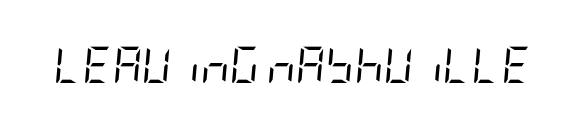
The image shows 36 px regular-weight, condensed type, italic (leaning right); set normal letter spacing, not underlined; low stroke contrast and a large x-height.
